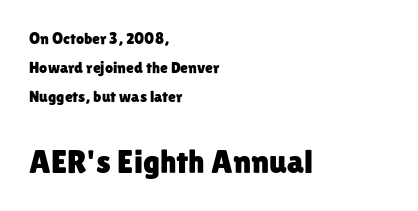
Upright lettering throughout. Line starts are locked; line ends wander. This layout puts the modest block above and the oversized block below. The passage shown is typed in a proportional face where columns would drift.
